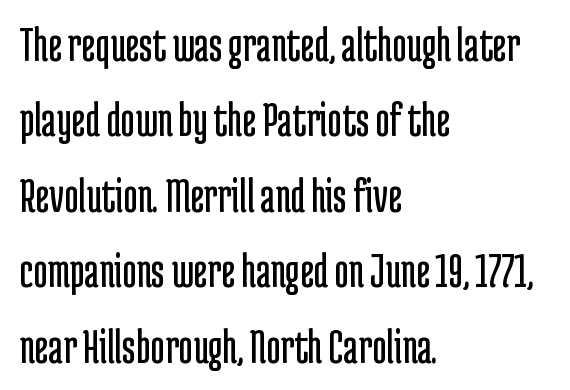
The typesetter chose a ragged-right arrangement here. Classification — sans serif. Compared with a typical body face, this is equally light or lighter still. Posture: vertical. No word sits above an underline. Each letter keeps its own natural width here, so spacing adapts to shape.
